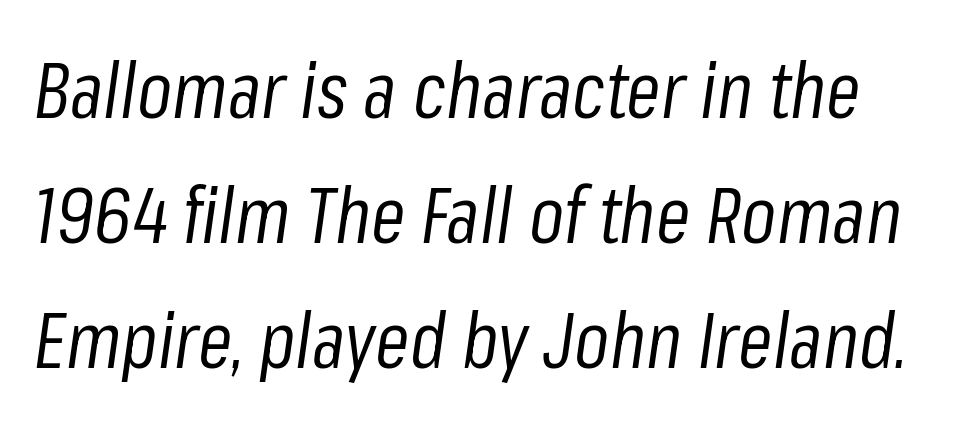
The image shows 78 px regular-weight, condensed type, italic (leaning right); set normal line spacing (1.6x), normal letter spacing, not underlined; low stroke contrast and a medium x-height.
